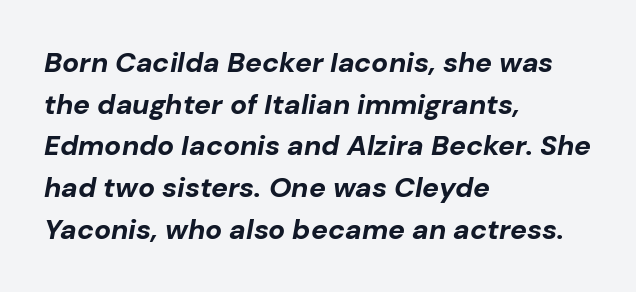
The lines are quadded left. How heavy is the stroke? Heavy — this is a bold. You could not count columns in this text — the font is proportionally spaced. The rendering uses a moderate line-height, typical for paragraphs.
